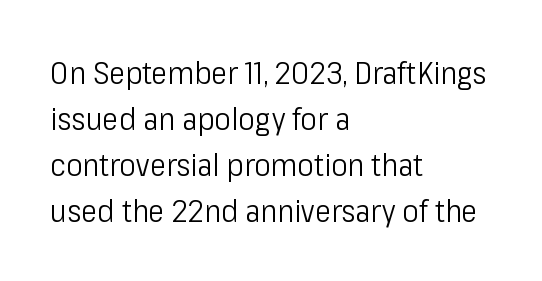
{"serif": "no", "italic": "no", "bold": "no", "weight": "light", "width": "condensed", "stroke_contrast": "low", "x_height": "medium", "monospaced": "no", "underline": "no", "align": "left", "line_spacing": "normal", "line_spacing_ratio": 1.48, "letter_spacing": "normal", "letter_spacing_em": 0.0, "glyph_px": 31}
